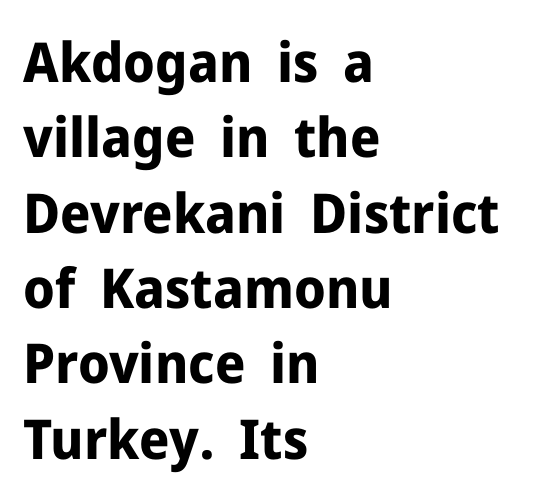
The image shows 55 px bold sans-serif type, upright; set left-aligned, normal line spacing (1.37x), normal letter spacing, not underlined; low stroke contrast and a medium x-height.
